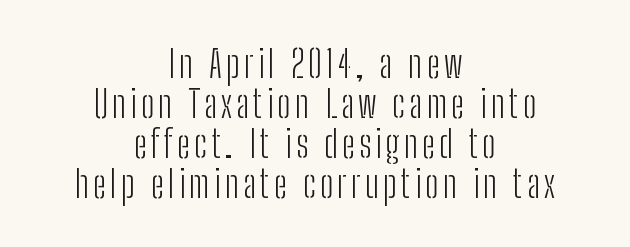
The image shows 38 px light, condensed sans-serif type, upright; set centered, tight line spacing (1.05x), not underlined; low stroke contrast and a medium x-height.
